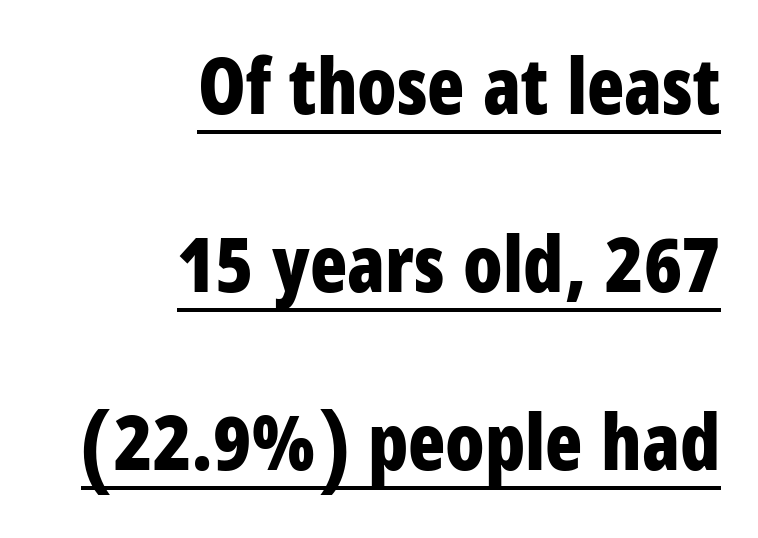
Q: Is the text bold? A: Yes.
Q: Is the text italic (slanted)? A: No, it is upright.
Q: Is the typeface a serif or a sans-serif typeface? A: Sans-serif.
Q: Is the text underlined? A: Yes.
Q: How is the paragraph aligned? A: Right-aligned.
Q: Is the spacing between letters normal or unusually wide? A: Normal.
Q: Is the spacing between lines tight, normal or loose? A: Loose.
Q: Width (condensed, normal, or wide)? A: Condensed.
Q: Stroke contrast? A: Low.
Q: x-height? A: Large.
Q: Monospaced? A: No.
